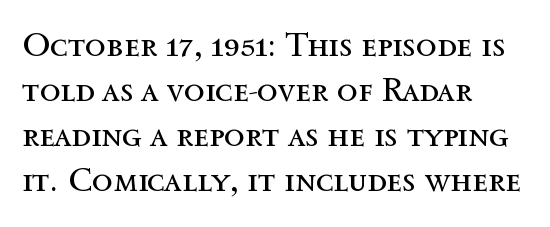
{"italic": "no", "bold": "no", "weight": "regular", "width": "normal", "x_height": "medium", "monospaced": "no", "underline": "no", "align": "left", "line_spacing": "normal", "line_spacing_ratio": 1.32, "letter_spacing": "normal", "letter_spacing_em": 0.0, "glyph_px": 34}
